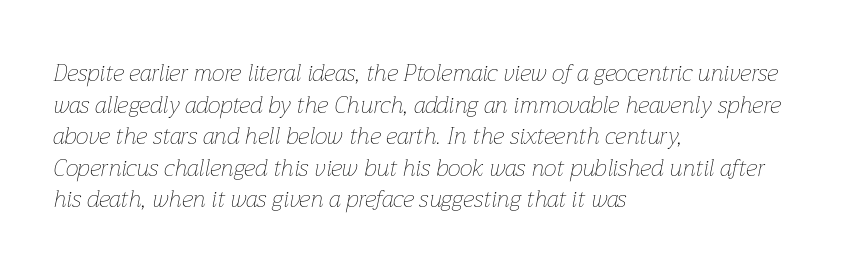
Q: Is the text bold? A: No.
Q: Is the text italic (slanted)? A: Yes, it leans right by about 12 degrees.
Q: Is the text underlined? A: No.
Q: How is the paragraph aligned? A: Left-aligned.
Q: Is the spacing between letters normal or unusually wide? A: Normal.
Q: Is the spacing between lines tight, normal or loose? A: Normal.
